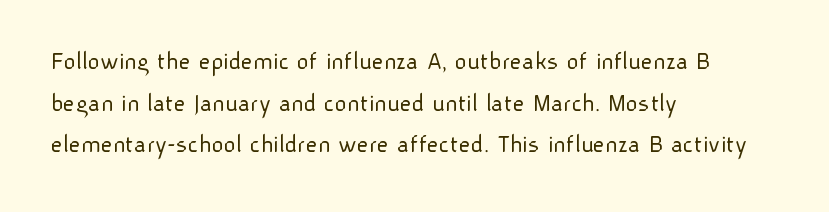
Q: Is the text bold? A: No.
Q: Is the text italic (slanted)? A: No, it is upright.
Q: Is the text underlined? A: No.
Q: How is the paragraph aligned? A: Left-aligned.
Q: Is the spacing between letters normal or unusually wide? A: Normal.
Q: Is the spacing between lines tight, normal or loose? A: Normal.
